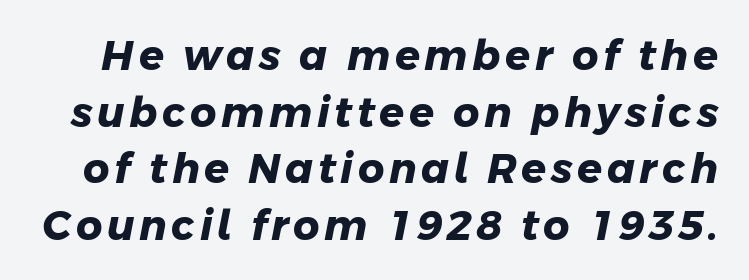
{"serif": "no", "bold": "yes", "weight": "heavy", "width": "normal", "stroke_contrast": "low", "x_height": "medium", "monospaced": "no", "underline": "no", "line_spacing": "normal", "line_spacing_ratio": 1.38, "glyph_px": 41}
